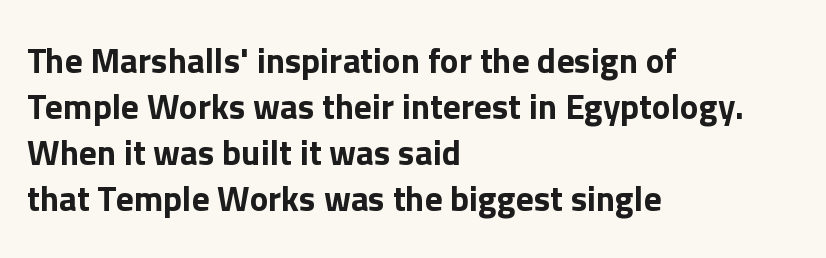
The image shows 35 px sans-serif type, upright; set left-aligned, normal line spacing (1.31x), normal letter spacing, not underlined; low stroke contrast and a medium x-height.
